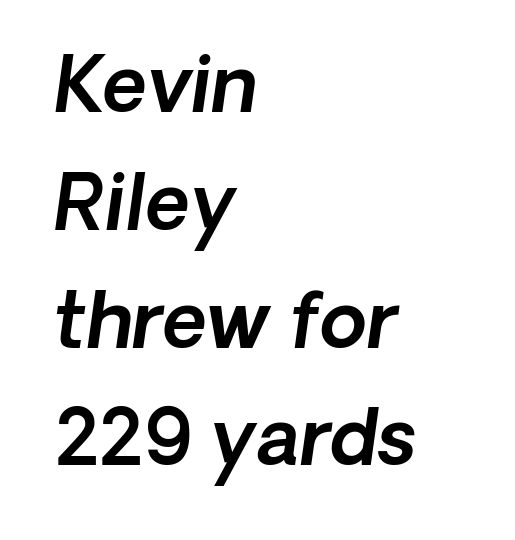
Is this a fixed-width face? No — the glyphs have proportional, varying widths. A typesetter would mark this as italic. Decoration check: the copy has no underline. This block has exactly the height ordinary leading produces.
